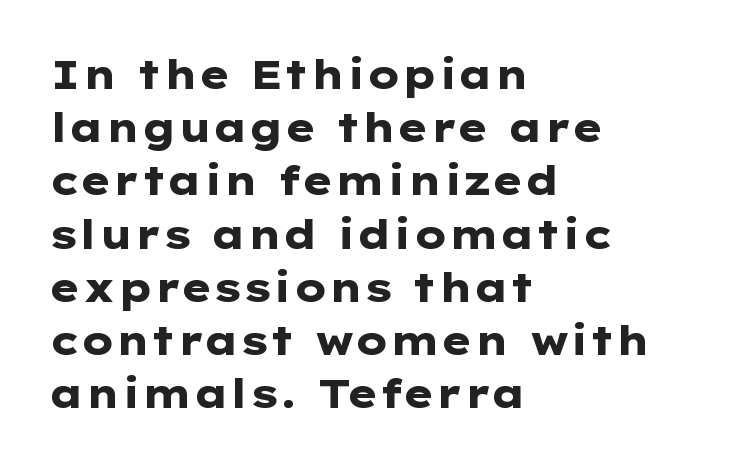
The image shows 40 px heavy, wide sans-serif type, upright; set left-aligned, normal line spacing (1.33x), normal letter spacing, not underlined; low stroke contrast and a medium x-height.
